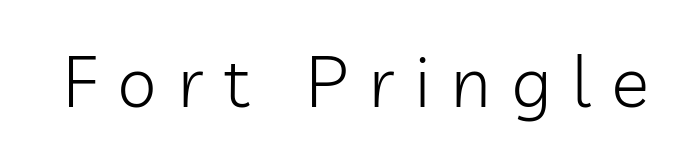
{"serif": "no", "italic": "no", "bold": "no", "weight": "light", "width": "normal", "stroke_contrast": "low", "x_height": "medium", "monospaced": "no", "underline": "no", "letter_spacing": "wide", "letter_spacing_em": 0.29, "glyph_px": 71}
